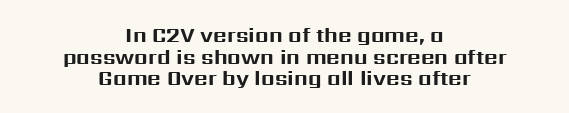
The text block is weighted toward neither margin, spreading evenly from the middle. What weight is shown? A full bold with thick strokes. Quick note: interline space is minimal. The type sits square on the baseline with zero lean. Underlining? Definitely not there. Look at the tracking — it's just the regular setting, nothing added.
